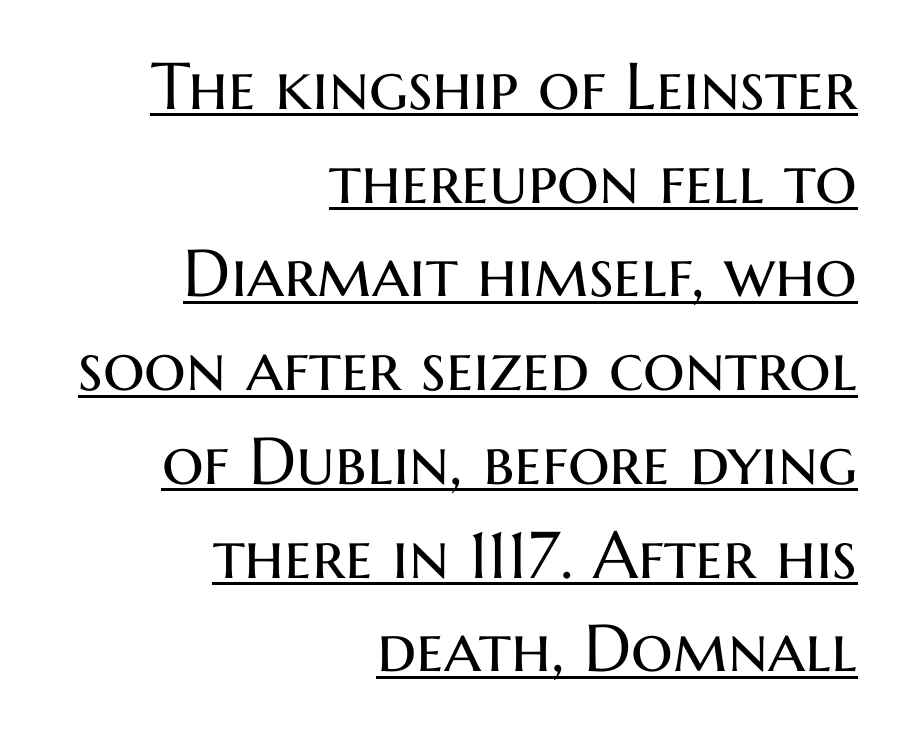
{"serif": "no", "italic": "no", "bold": "no", "weight": "regular", "width": "normal", "stroke_contrast": "medium", "x_height": "medium", "monospaced": "no", "underline": "yes", "align": "right", "line_spacing": "normal", "line_spacing_ratio": 1.42, "letter_spacing": "normal", "letter_spacing_em": 0.0, "glyph_px": 66}
